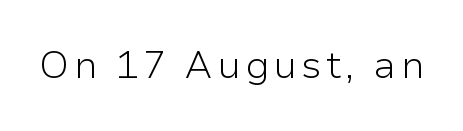
No heavy texture on the line: the type isn't bold. This sample uses an upright cut, with every glyph sitting square on the baseline. Nothing sits at the stroke ends, so this counts as sans-serif. Lines of text with bare space underneath. Looks like regular typesetting: each glyph gets only the width it needs.
